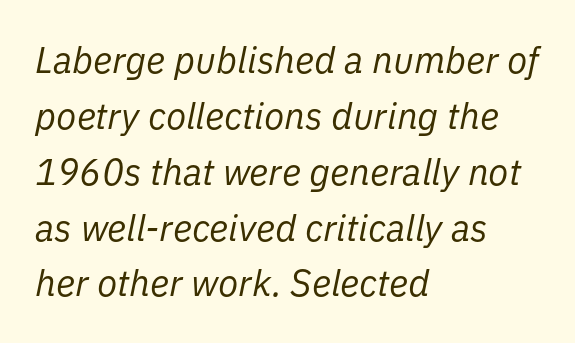
The image shows 37 px regular-weight type, italic (leaning right); set left-aligned, normal line spacing (1.51x), normal letter spacing, not underlined; low stroke contrast and a medium x-height.
